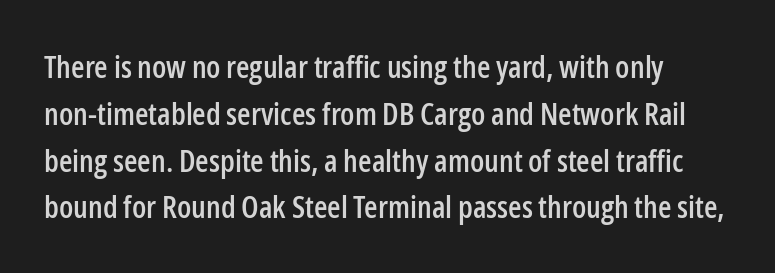
{"serif": "no", "italic": "no", "width": "condensed", "stroke_contrast": "low", "x_height": "medium", "monospaced": "no", "underline": "no", "line_spacing": "normal", "line_spacing_ratio": 1.51, "letter_spacing": "normal", "letter_spacing_em": 0.0, "glyph_px": 31}
